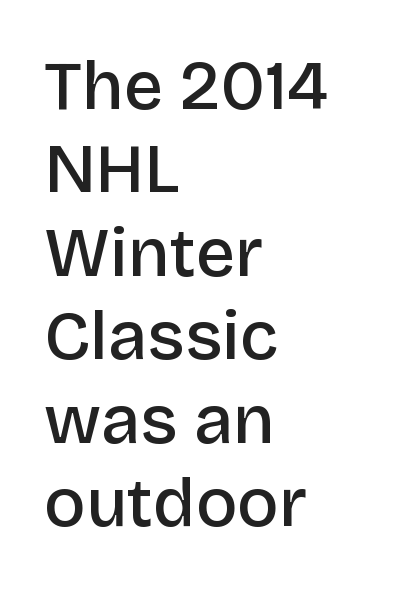
{"serif": "no", "italic": "no", "bold": "semi", "weight": "semibold", "width": "normal", "stroke_contrast": "low", "x_height": "large", "monospaced": "no", "underline": "no", "align": "left", "line_spacing_ratio": 1.21, "letter_spacing": "normal", "letter_spacing_em": 0.0, "glyph_px": 69}
